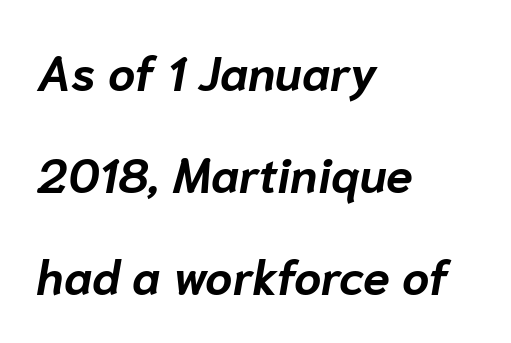
Type without underlining. Do the characters align in a grid? No, the font is proportional. The passage shown leans; its letterforms are oblique. Tracking here is standard; glyphs follow each other at the usual distance. Set as a true bold cut, around the 700 mark. Leftover space on each line is placed entirely after the last word.
